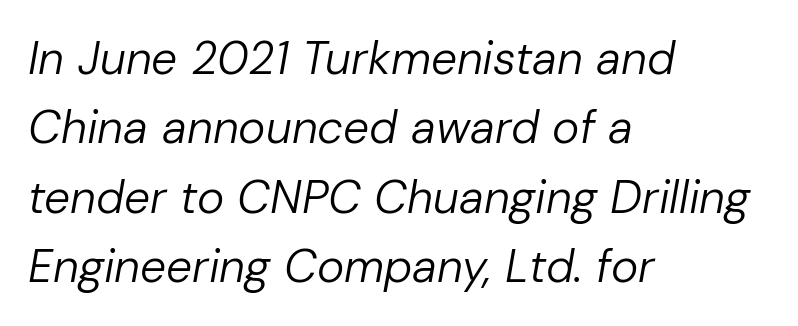
The image shows 46 px regular-weight type, italic (leaning right); set left-aligned, normal line spacing (1.51x), normal letter spacing, not underlined; low stroke contrast and a medium x-height.
